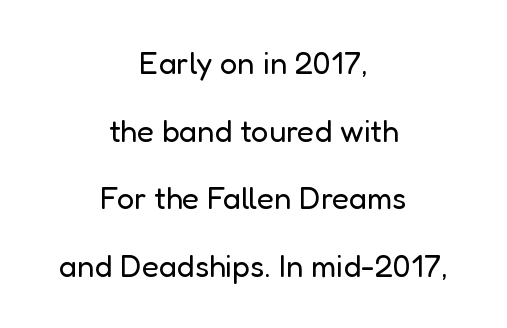
Q: Is the text bold? A: No.
Q: Is the text italic (slanted)? A: No, it is upright.
Q: Is the typeface a serif or a sans-serif typeface? A: Sans-serif.
Q: Is the text underlined? A: No.
Q: How is the paragraph aligned? A: Centered.
Q: Is the spacing between letters normal or unusually wide? A: Normal.
Q: Is the spacing between lines tight, normal or loose? A: Loose.
Q: Width (condensed, normal, or wide)? A: Normal.
Q: Stroke contrast? A: Low.
Q: x-height? A: Medium.
Q: Monospaced? A: No.
